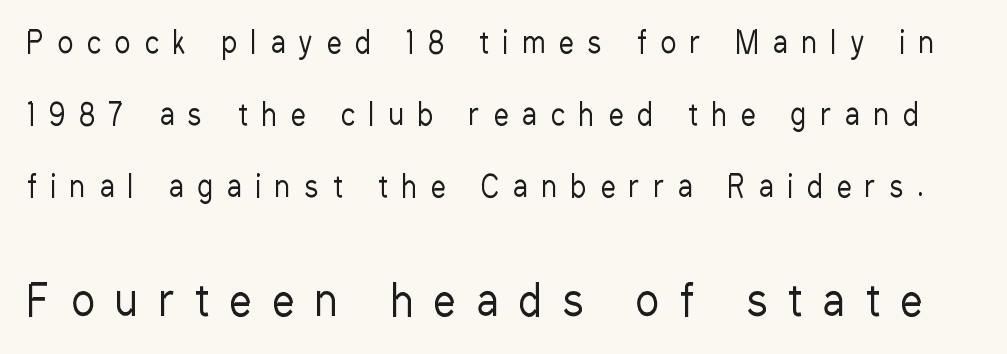
Tracking value appears strongly positive — letters spread wide. Scale increases going downward across the two blocks. The face used here is a sans, in the tradition of grotesques and geometrics. If you measured baseline to baseline, you'd find a long distance. Stroke mass is kept to a normal reading level or below. You could not count columns in this text — the font is proportionally spaced.
